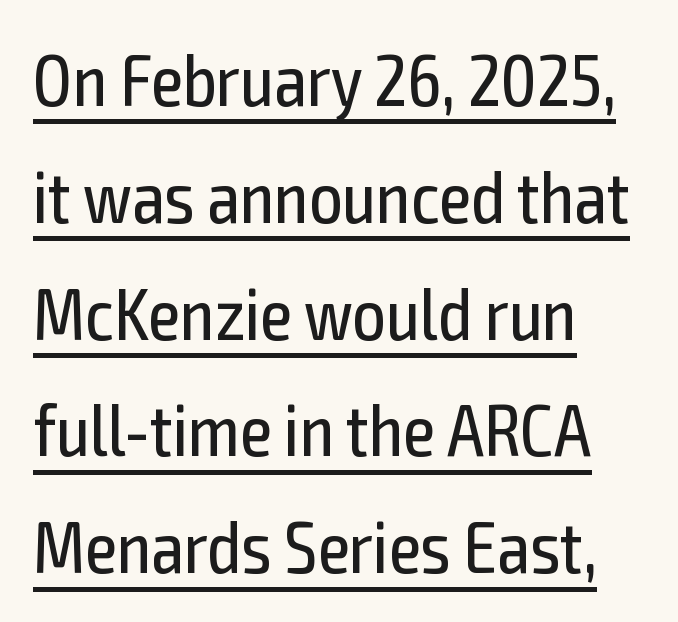
Font category for this specimen: sans-serif. There is no visible air inserted between adjacent glyphs. When letters stand straight like this, we call the style roman or upright. Typeset ragged right — the left edge is the straight one. Honestly, the row spacing looks completely unremarkable. These glyphs show unthickened strokes, regular width or finer.
